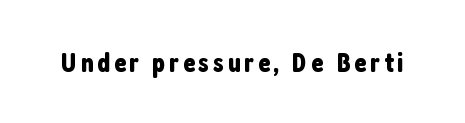
Tall strokes in this sample are plumb rather than angled. Only glyphs here, with clear space below each row. This is sans-serif lettering, the kind often seen on screens and signage. Note the varied advance widths — an 'i' is clearly narrower than an 'm'.
